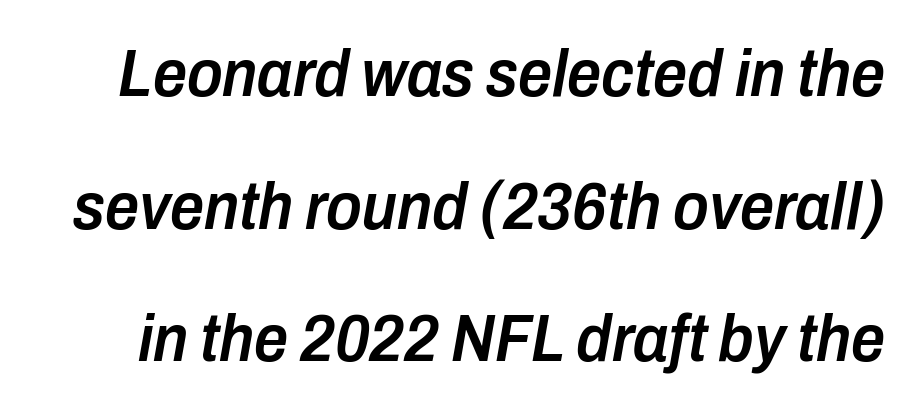
{"italic": "yes", "lean": "right", "slant_degrees": 10, "bold": "semi", "weight": "semibold", "width": "condensed", "stroke_contrast": "low", "x_height": "medium", "monospaced": "no", "underline": "no", "line_spacing": "loose", "line_spacing_ratio": 1.98, "letter_spacing": "normal", "letter_spacing_em": 0.0, "glyph_px": 67}
